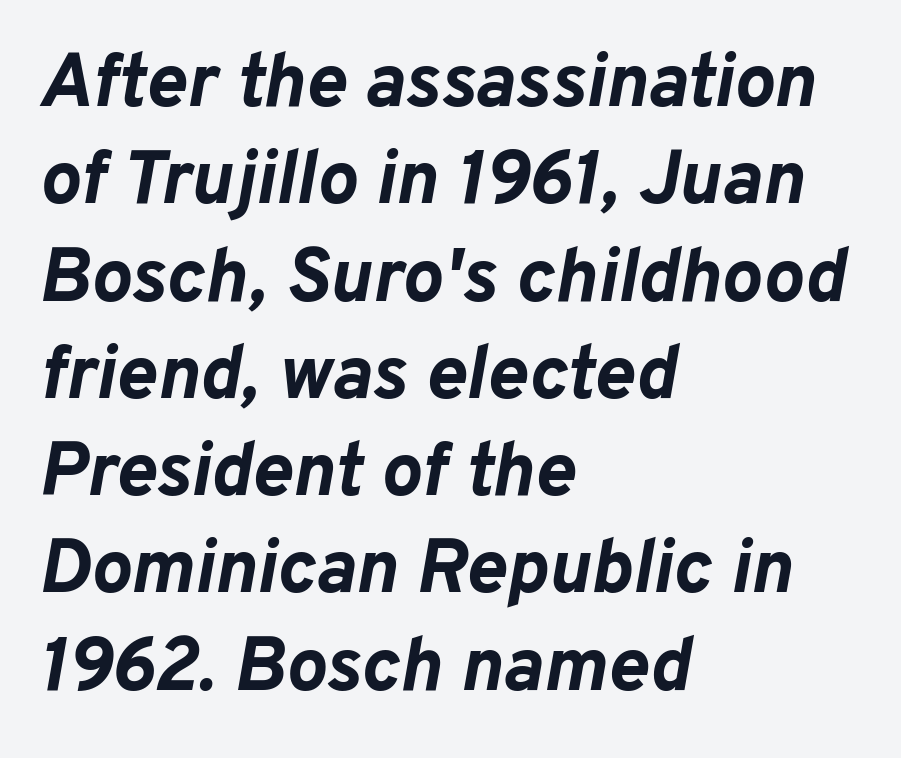
This sample has the flowing, uneven cadence of proportional lettering. Regarding leading, the lines here are spaced in the standard way. Looking at the ascenders, they clearly lean. Each word holds together tightly as a unit, with standard inter-letter gaps.
